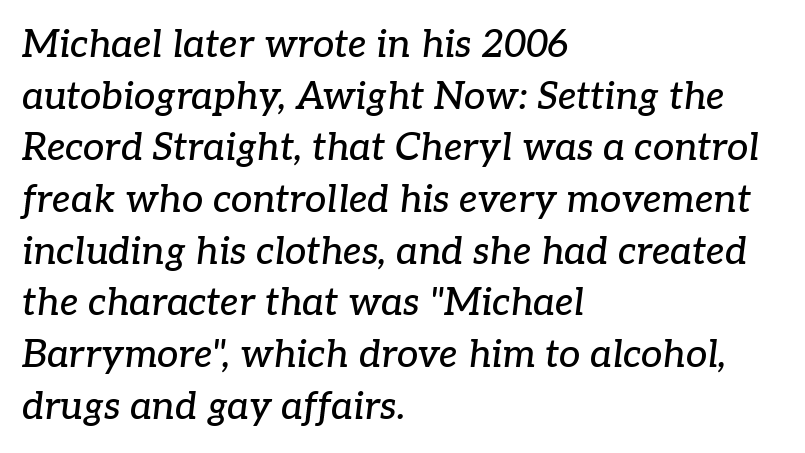
This rendering employs a face with finishing strokes, i.e., a serif. The lines sit at an ordinary, default distance from one another. It's the slanting kind of type. The paragraph shown leans on its left margin. You could call the tracking neutral — neither tight nor loose. Think of a printed novel: that variable character pitch is what you see here.
